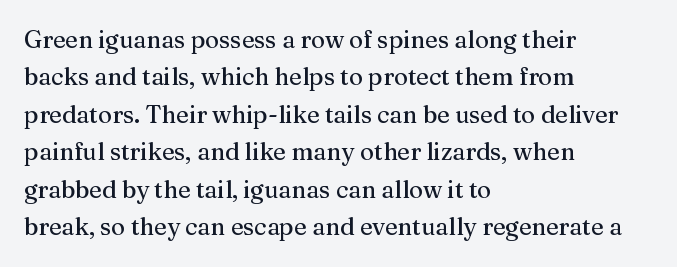
The image shows 24 px text type, upright; set left-aligned, normal line spacing (1.56x), normal letter spacing, not underlined.
